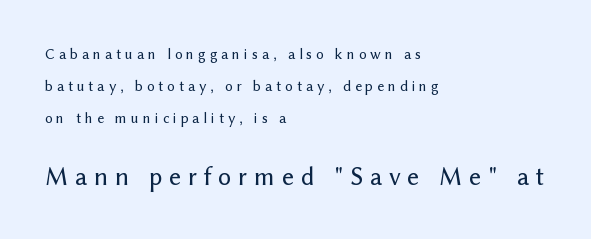
The image shows 26 px text type, upright; set left-aligned, loose line spacing (2.12x), unusually wide letter spacing (+0.26 em), not underlined; the second (bottom) block is 1.73x larger.
